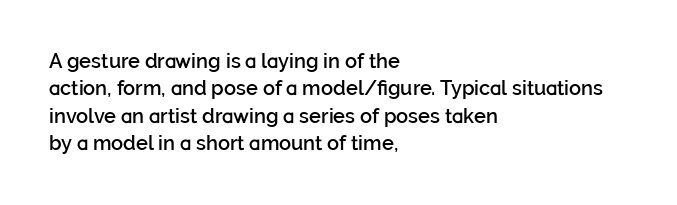
Q: Is the text bold? A: Semi-bold.
Q: Is the text italic (slanted)? A: No, it is upright.
Q: Is the text underlined? A: No.
Q: How is the paragraph aligned? A: Left-aligned.
Q: Is the spacing between letters normal or unusually wide? A: Normal.
Q: Is the spacing between lines tight, normal or loose? A: Normal.
